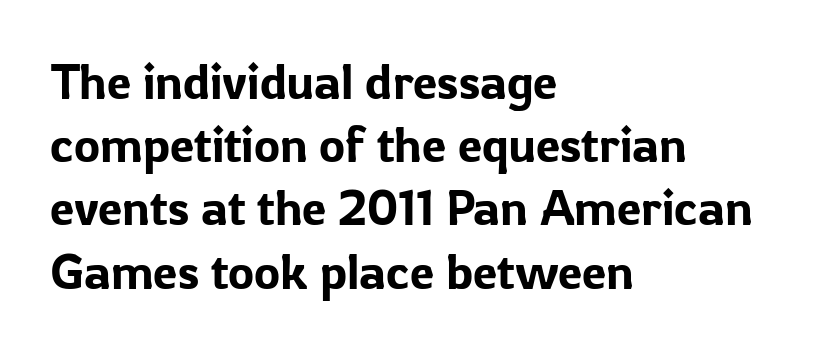
The image shows 49 px sans-serif type, upright; set left-aligned, normal line spacing (1.29x), normal letter spacing, not underlined; low stroke contrast and a medium x-height.
